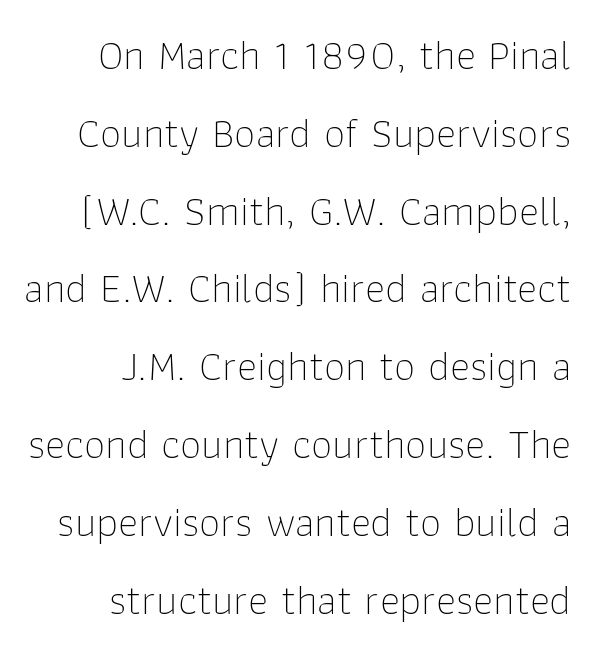
Line endings align vertically; line beginnings do not. Observe the ordinary spacing: letters are neighbours, not strangers. The words here are not underlined. Looks like regular typesetting: each glyph gets only the width it needs. Classification — sans serif.
